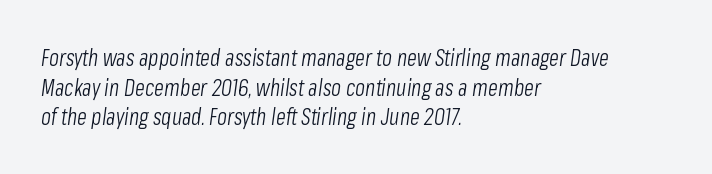
The image shows 23 px text type, italic (leaning right); set left-aligned, normal line spacing (1.29x), normal letter spacing, not underlined.
